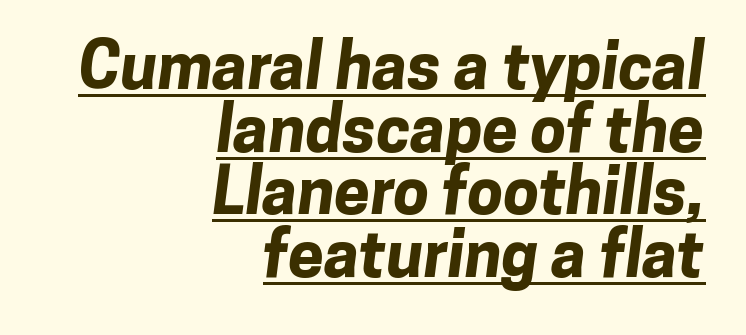
Each letter keeps its own natural width here, so spacing adapts to shape. Like a heading marked for emphasis, these lines bear an underscore. Does extra space separate the letters? No, they use regular spacing. Does the weight exceed regular? Yes, all the way to bold. Cramped leading.
